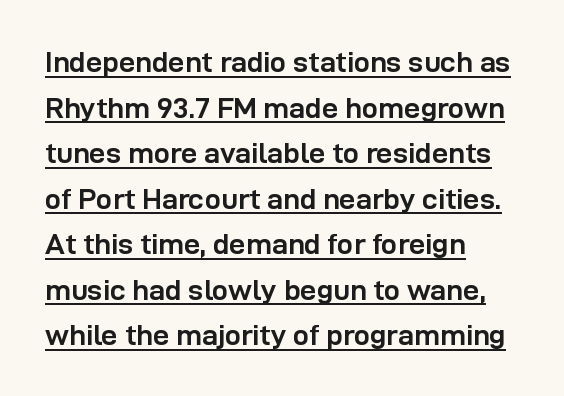
{"serif": "no", "italic": "no", "bold": "yes", "weight": "semibold", "width": "normal", "stroke_contrast": "low", "x_height": "medium", "monospaced": "no", "underline": "yes", "align": "left", "line_spacing": "normal", "line_spacing_ratio": 1.57, "letter_spacing": "normal", "letter_spacing_em": 0.0, "glyph_px": 29}
